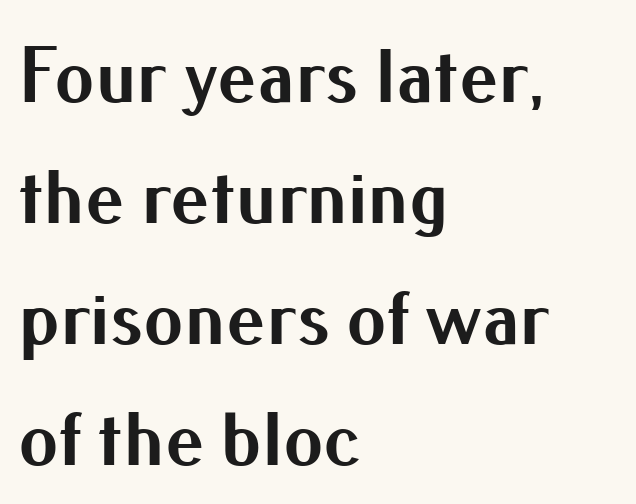
Q: Is the text bold? A: Yes.
Q: Is the text italic (slanted)? A: No, it is upright.
Q: Is the typeface a serif or a sans-serif typeface? A: Sans-serif.
Q: Is the text underlined? A: No.
Q: How is the paragraph aligned? A: Left-aligned.
Q: Is the spacing between letters normal or unusually wide? A: Normal.
Q: Is the spacing between lines tight, normal or loose? A: Normal.
Q: Width (condensed, normal, or wide)? A: Normal.
Q: Stroke contrast? A: Medium.
Q: x-height? A: Small.
Q: Monospaced? A: No.
